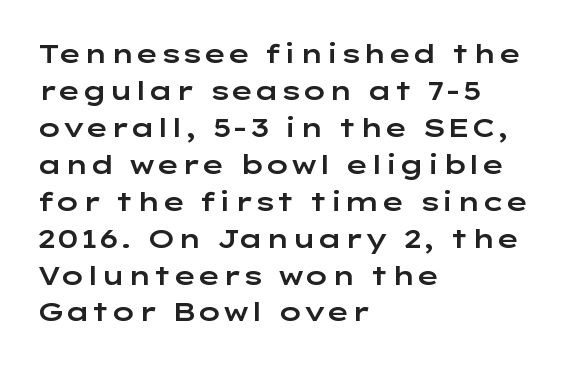
The image shows 26 px text type, upright; set left-aligned, normal line spacing (1.42x), normal letter spacing, not underlined.
